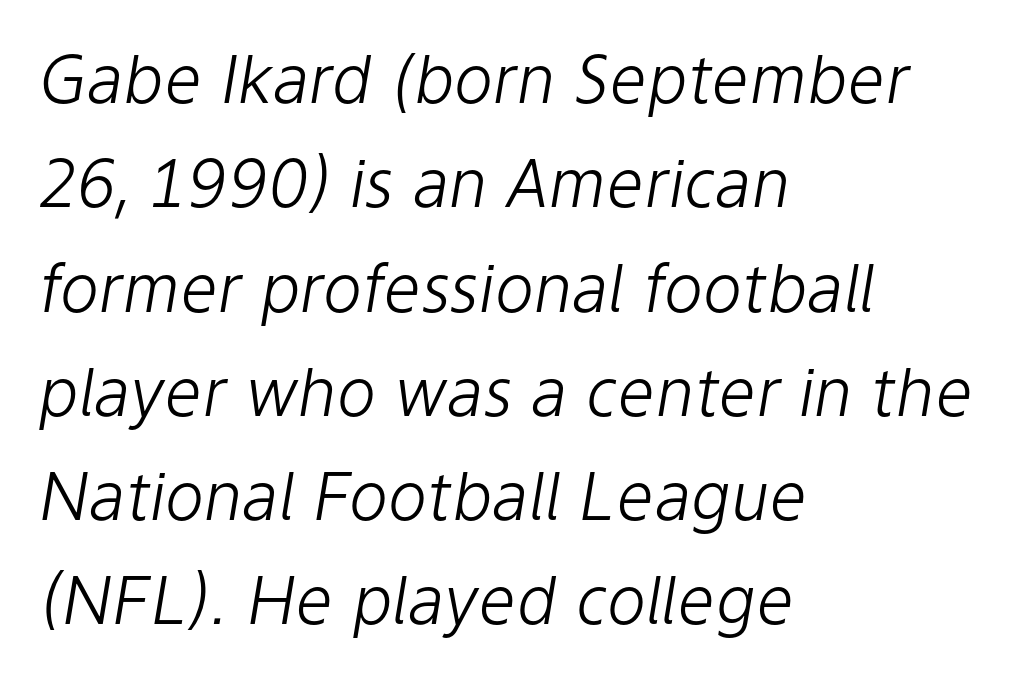
Short note: letters normally spaced. The strip under each line holds only bare page. A classic flush-left, rag-right setting is used for this passage. Compared with typical paragraphs, the rows here are spaced about the same. There's an unmistakable incline to the writing here.
